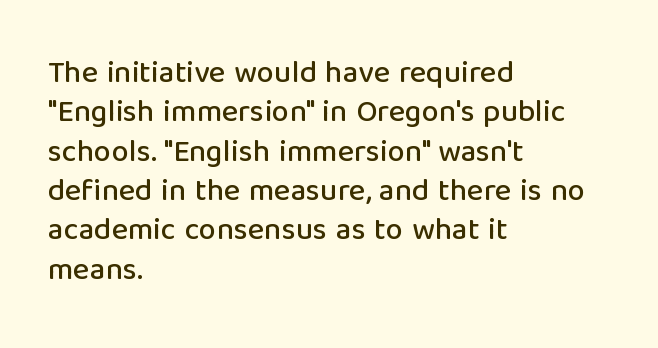
The image shows 31 px sans-serif type, upright; set left-aligned, normal line spacing (1.27x), normal letter spacing, not underlined; low stroke contrast and a medium x-height.
